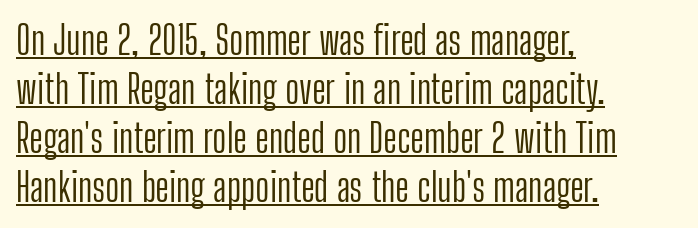
Students, note that the glyphs here touch the page at normal intervals. No italicization has been applied; the sample stays upright. This block has exactly the height ordinary leading produces. Serif or sans? Sans — the stroke terminals are bare. Every row of glyphs begins at an identical x-position on the left. The characters are drawn with everyday or finer stroke widths.
